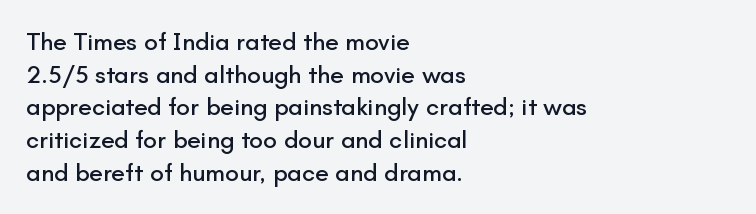
{"italic": "no", "underline": "no", "align": "left", "line_spacing": "normal", "line_spacing_ratio": 1.31, "letter_spacing": "normal", "letter_spacing_em": 0.0, "glyph_px": 25}
